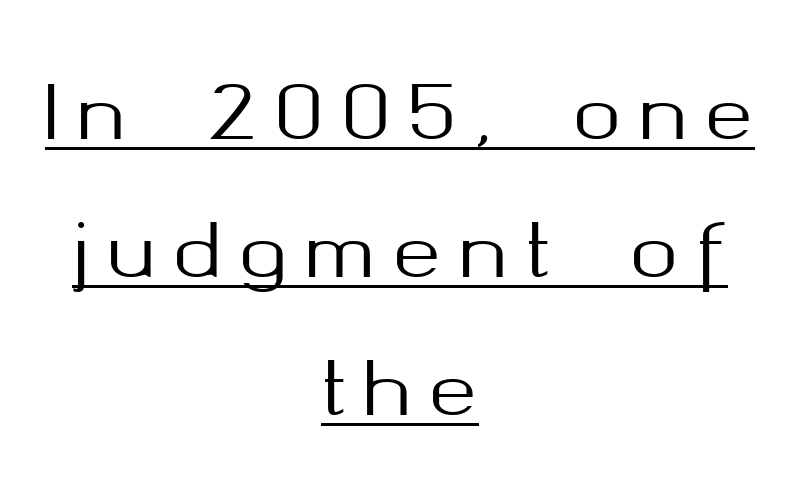
Every character sits straight up, as roman type does. These lines have a slow, spaced-out rhythm from letter to letter. Beneath each row of characters lies a ruled line. The letters advance in unequal steps, a hallmark of proportional type. The text was rendered using a sans face with plain stroke endings.
